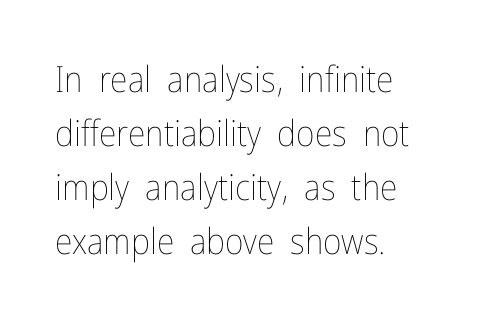
The rendering uses natural spacing where letterforms have individual widths. The line-height multiplier appears to be the usual default. No extra ink here — the face is not bold. The typesetter chose a ragged-right arrangement here.
